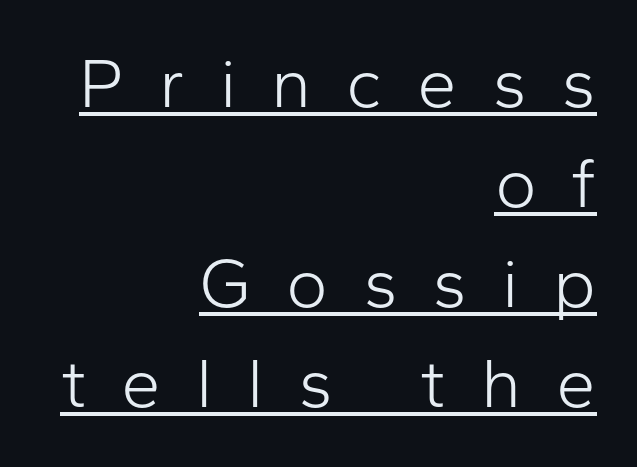
Q: Is the text bold? A: No.
Q: Is the text italic (slanted)? A: No, it is upright.
Q: Is the typeface a serif or a sans-serif typeface? A: Sans-serif.
Q: Is the text underlined? A: Yes.
Q: How is the paragraph aligned? A: Right-aligned.
Q: Is the spacing between letters normal or unusually wide? A: Unusually wide.
Q: Is the spacing between lines tight, normal or loose? A: Normal.
Q: Width (condensed, normal, or wide)? A: Normal.
Q: Stroke contrast? A: Low.
Q: x-height? A: Medium.
Q: Monospaced? A: No.
